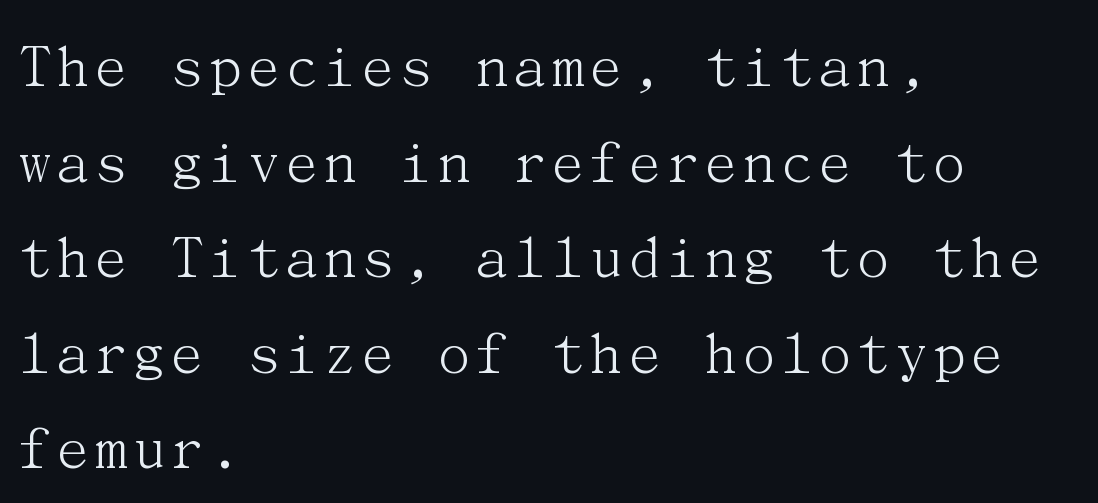
Q: Is the text bold? A: No.
Q: Is the text italic (slanted)? A: No, it is upright.
Q: Is the typeface a serif or a sans-serif typeface? A: Serif.
Q: Is the text underlined? A: No.
Q: How is the paragraph aligned? A: Left-aligned.
Q: Is the spacing between letters normal or unusually wide? A: Normal.
Q: Is the spacing between lines tight, normal or loose? A: Normal.
Q: Width (condensed, normal, or wide)? A: Normal.
Q: Stroke contrast? A: Medium.
Q: x-height? A: Medium.
